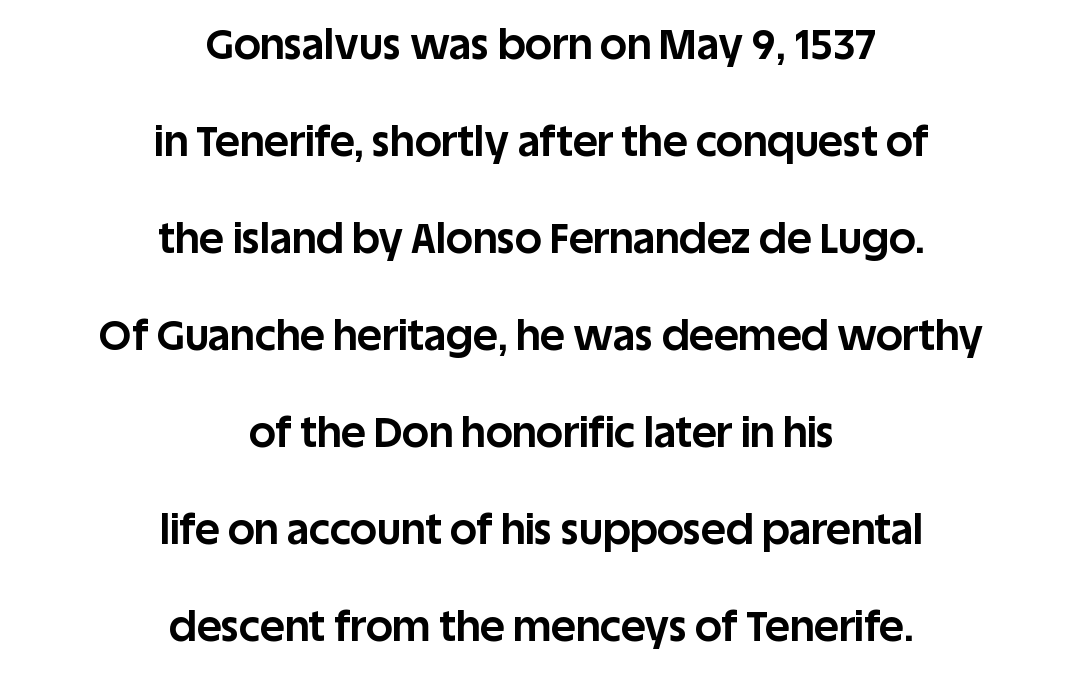
Q: Is the text bold? A: Yes.
Q: Is the text italic (slanted)? A: No, it is upright.
Q: Is the typeface a serif or a sans-serif typeface? A: Sans-serif.
Q: Is the text underlined? A: No.
Q: How is the paragraph aligned? A: Centered.
Q: Is the spacing between letters normal or unusually wide? A: Normal.
Q: Is the spacing between lines tight, normal or loose? A: Loose.
Q: Width (condensed, normal, or wide)? A: Normal.
Q: Stroke contrast? A: Low.
Q: x-height? A: Large.
Q: Monospaced? A: No.
